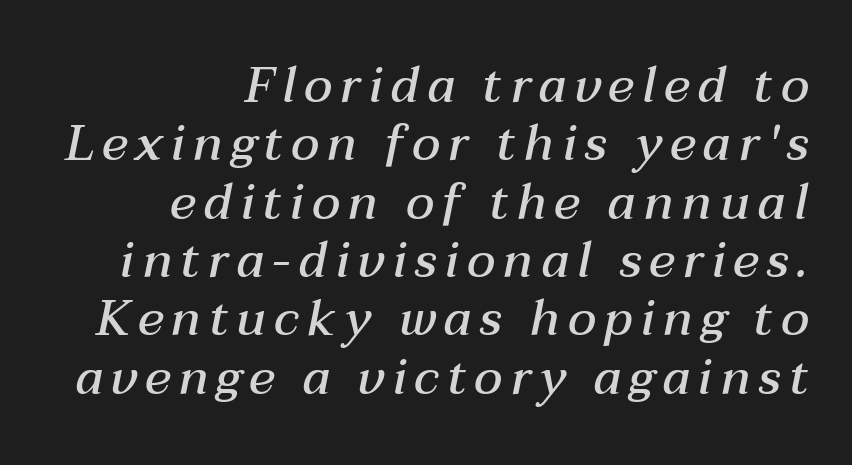
The image shows 49 px semibold type, italic (leaning right); set right-aligned, line spacing 1.19x, not underlined; medium stroke contrast and a medium x-height.
